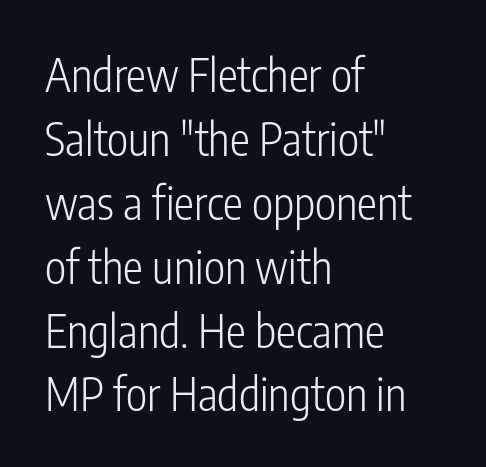
The image shows 45 px light, condensed sans-serif type, upright; set left-aligned, normal line spacing (1.42x), normal letter spacing, not underlined; low stroke contrast and a medium x-height.
